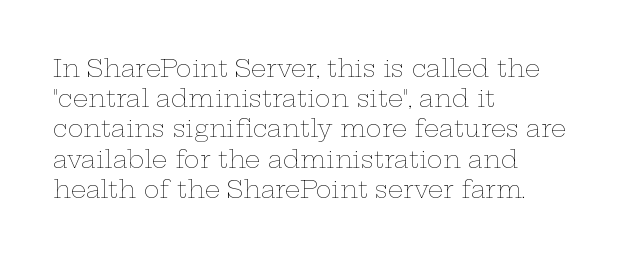
{"italic": "no", "bold": "no", "underline": "no", "align": "left", "line_spacing": "normal", "line_spacing_ratio": 1.26, "letter_spacing": "normal", "letter_spacing_em": 0.0, "glyph_px": 24}
